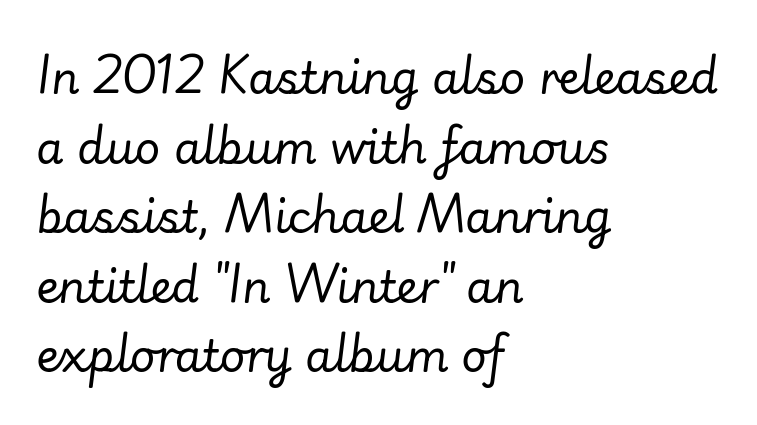
{"italic": "yes", "lean": "right", "slant_degrees": 7, "bold": "no", "weight": "regular", "width": "normal", "stroke_contrast": "low", "x_height": "small", "monospaced": "no", "underline": "no", "align": "left", "line_spacing": "normal", "line_spacing_ratio": 1.58, "letter_spacing": "normal", "letter_spacing_em": 0.0, "glyph_px": 44}
